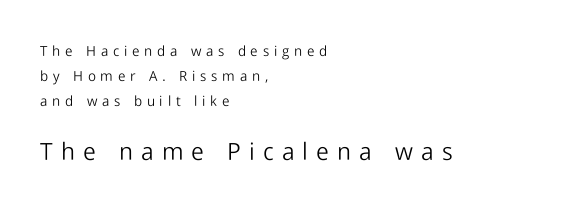
Q: Is the text bold? A: No.
Q: Is the text italic (slanted)? A: No, it is upright.
Q: Is the text underlined? A: No.
Q: How is the paragraph aligned? A: Left-aligned.
Q: Is the spacing between letters normal or unusually wide? A: Unusually wide.
Q: Which block of text is set in a larger size, the first (top) or the second (bottom)? A: The second (bottom) one.
